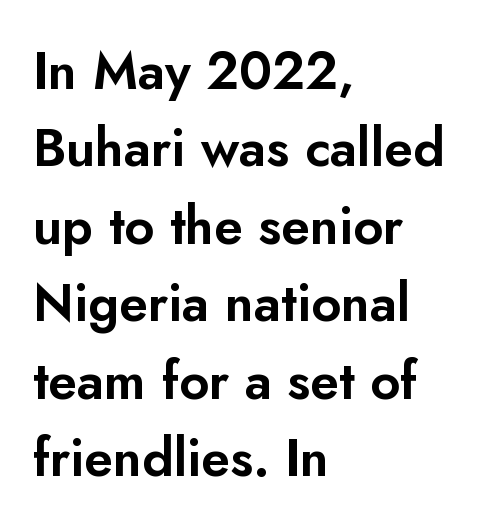
The line-height multiplier appears to be the usual default. Between one letter and the next there's only the usual sliver of space. A typesetter would call this proportional, since set widths differ per character. Ordinary non-slanted type is in use. Look at the bottom of the vertical strokes: they stop flat, with no serifs. The compositor pushed each line to the left boundary.
